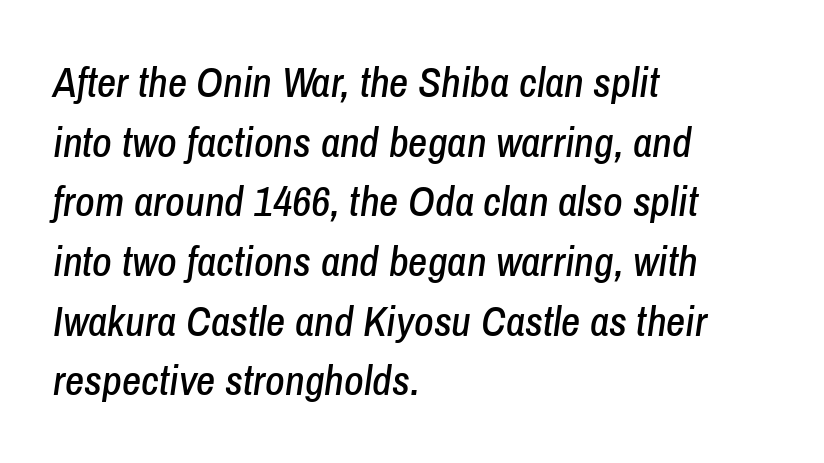
{"italic": "yes", "lean": "right", "slant_degrees": 8, "width": "condensed", "stroke_contrast": "low", "x_height": "medium", "monospaced": "no", "underline": "no", "align": "left", "line_spacing": "normal", "line_spacing_ratio": 1.42, "letter_spacing": "normal", "letter_spacing_em": 0.0, "glyph_px": 42}
